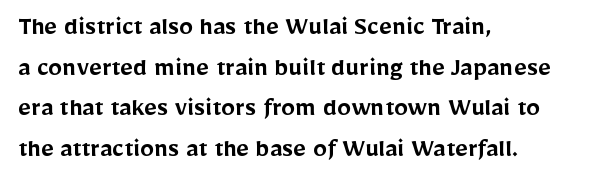
Q: Is the text bold? A: Semi-bold.
Q: Is the text italic (slanted)? A: No, it is upright.
Q: Is the typeface a serif or a sans-serif typeface? A: Sans-serif.
Q: Is the text underlined? A: No.
Q: How is the paragraph aligned? A: Left-aligned.
Q: Is the spacing between letters normal or unusually wide? A: Normal.
Q: Is the spacing between lines tight, normal or loose? A: Normal.
Q: Width (condensed, normal, or wide)? A: Normal.
Q: Stroke contrast? A: Low.
Q: x-height? A: Medium.
Q: Monospaced? A: No.
